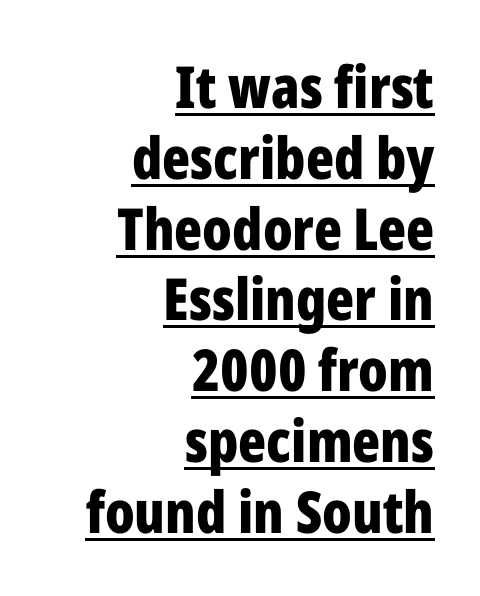
{"serif": "no", "italic": "no", "bold": "yes", "weight": "bold", "width": "condensed", "stroke_contrast": "low", "x_height": "medium", "monospaced": "no", "underline": "yes", "align": "right", "line_spacing_ratio": 1.22, "letter_spacing": "normal", "letter_spacing_em": 0.0, "glyph_px": 58}
